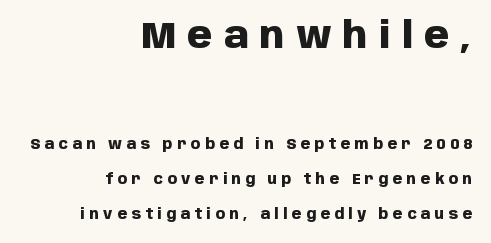
Line spacing here is loose. The passage shown is typed in a proportional face where columns would drift. Is there any slant? The stems are plumb. What stands out about the letter spacing? Its width — letters are far apart.
